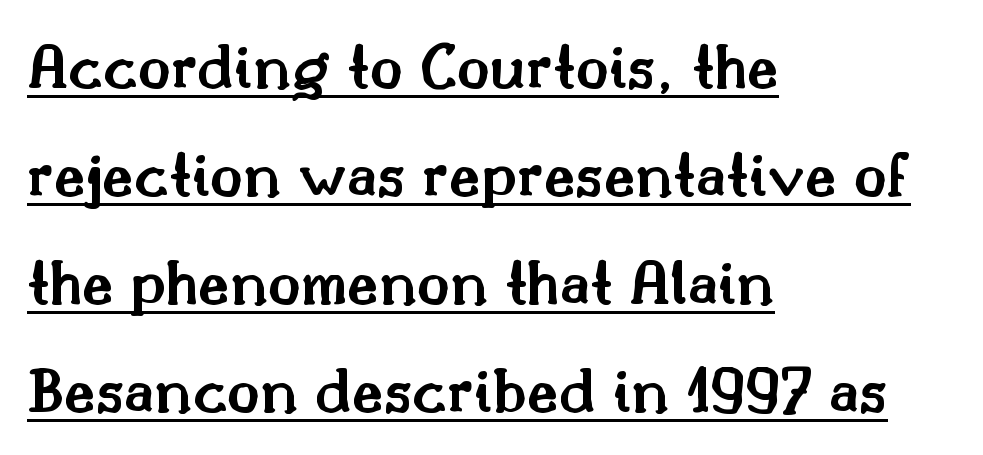
Q: Is the text bold? A: Semi-bold.
Q: Is the text italic (slanted)? A: No, it is upright.
Q: Is the typeface a serif or a sans-serif typeface? A: Serif.
Q: Is the text underlined? A: Yes.
Q: How is the paragraph aligned? A: Left-aligned.
Q: Is the spacing between letters normal or unusually wide? A: Normal.
Q: Is the spacing between lines tight, normal or loose? A: Normal.
Q: Width (condensed, normal, or wide)? A: Normal.
Q: Stroke contrast? A: Medium.
Q: x-height? A: Small.
Q: Monospaced? A: No.
